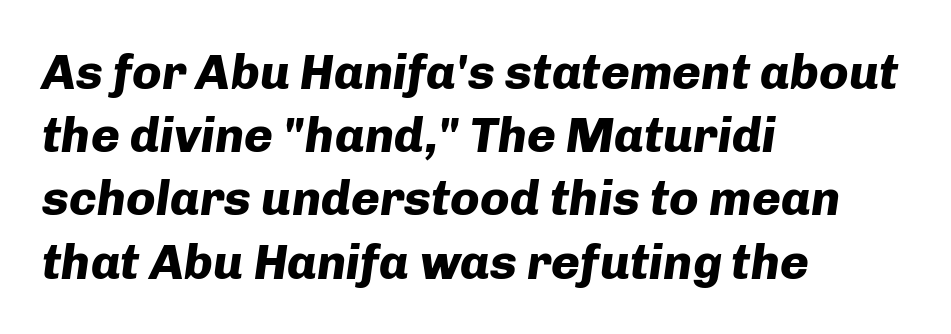
This is heavy type, rendered in bold. The gaps between neighbouring characters are ordinary and unremarkable. Alignment: flush left. Each row of text sits above clean, open space. Posture: slanted.
